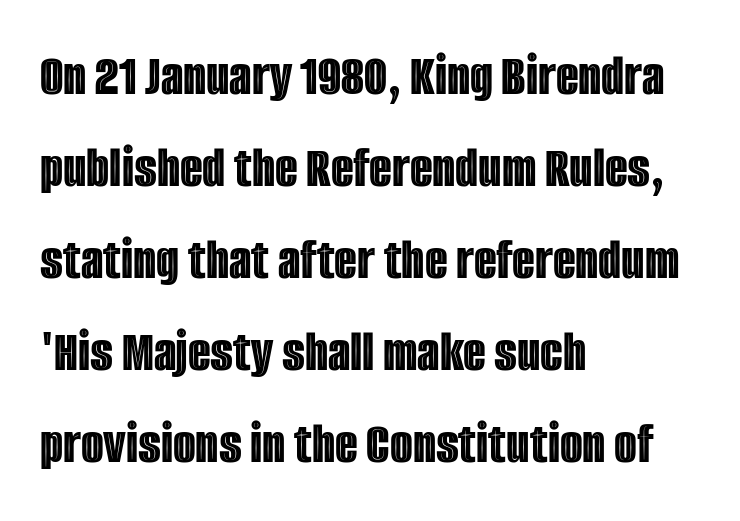
The image shows 59 px condensed type, upright; set left-aligned, normal line spacing (1.56x), normal letter spacing, not underlined; a large x-height.
